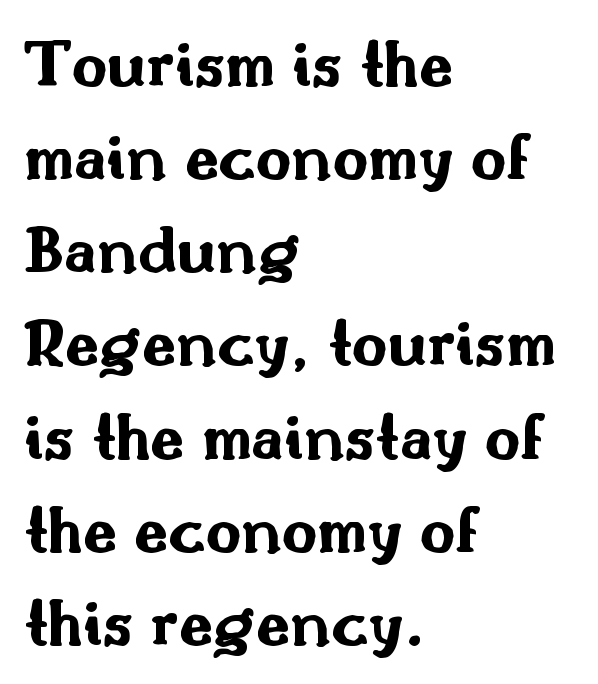
Q: Is the text bold? A: Yes.
Q: Is the text italic (slanted)? A: No, it is upright.
Q: Is the typeface a serif or a sans-serif typeface? A: Sans-serif.
Q: Is the text underlined? A: No.
Q: How is the paragraph aligned? A: Left-aligned.
Q: Is the spacing between letters normal or unusually wide? A: Normal.
Q: Is the spacing between lines tight, normal or loose? A: Normal.
Q: Width (condensed, normal, or wide)? A: Wide.
Q: Stroke contrast? A: Medium.
Q: x-height? A: Small.
Q: Monospaced? A: No.
